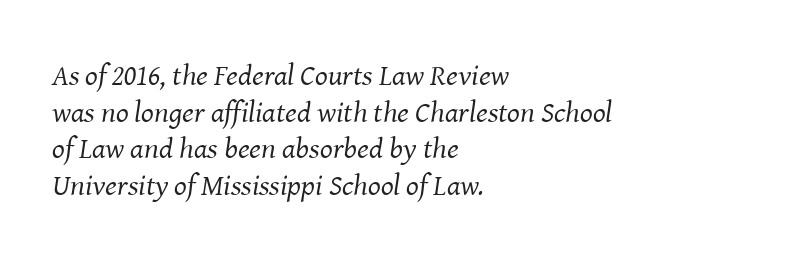
The image shows 30 px regular-weight serif type, italic (leaning right); set left-aligned, line spacing 1.22x, normal letter spacing, not underlined; medium stroke contrast and a medium x-height.
